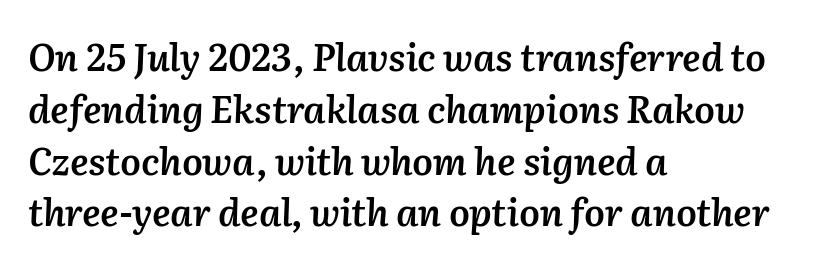
It's the slanting kind of type. What's the leading like? Ordinary, nothing unusual. No extra tracking has been applied to these lines. The glyphs have the mass of a demibold cut, below bold.
